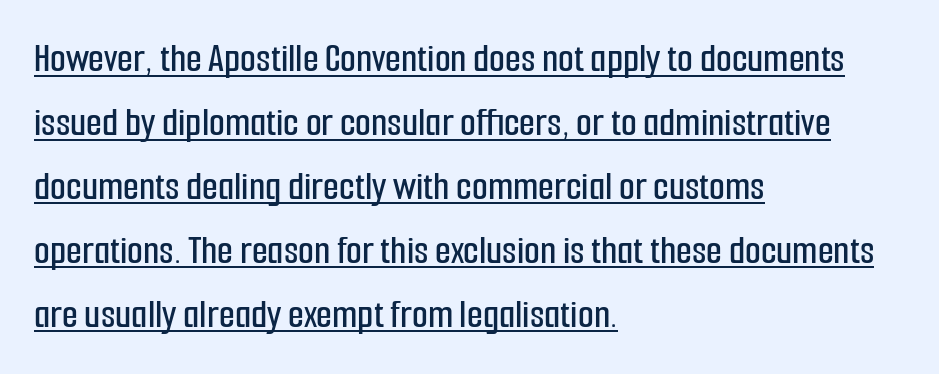
{"serif": "no", "italic": "no", "width": "condensed", "stroke_contrast": "low", "x_height": "medium", "monospaced": "no", "underline": "yes", "align": "left", "line_spacing": "normal", "line_spacing_ratio": 1.56, "letter_spacing": "normal", "letter_spacing_em": 0.0, "glyph_px": 41}
